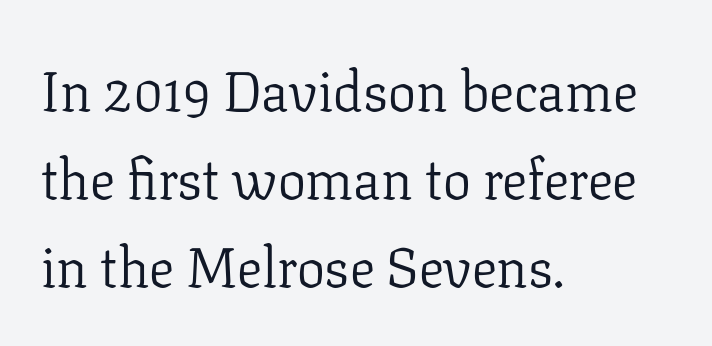
Q: Is the text bold? A: No.
Q: Is the text italic (slanted)? A: No, it is upright.
Q: Is the typeface a serif or a sans-serif typeface? A: Serif.
Q: Is the text underlined? A: No.
Q: How is the paragraph aligned? A: Left-aligned.
Q: Is the spacing between letters normal or unusually wide? A: Normal.
Q: Is the spacing between lines tight, normal or loose? A: Normal.
Q: Width (condensed, normal, or wide)? A: Normal.
Q: Stroke contrast? A: Low.
Q: x-height? A: Medium.
Q: Monospaced? A: No.
